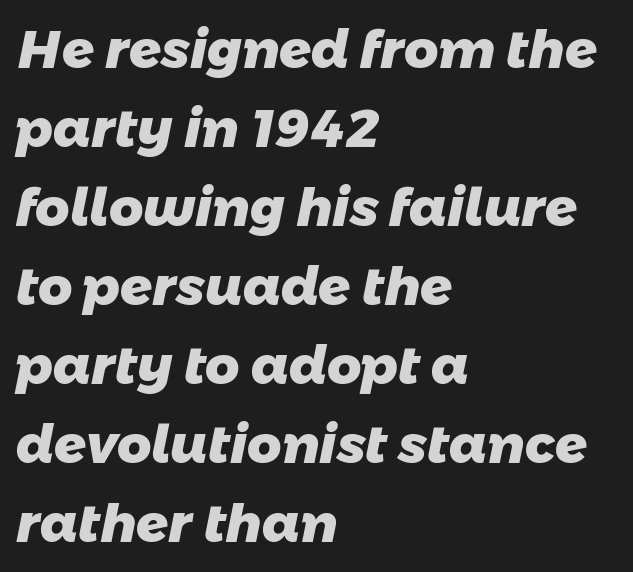
Quick note: underline off. Compared with an ordinary text face, these strokes are far heavier — a full bold. What's the leading like? Ordinary, nothing unusual. You could not count columns in this text — the font is proportionally spaced. The horizontal fit of the characters is conventional and even. Notice how the passage keeps a crisp vertical edge on the left only.
